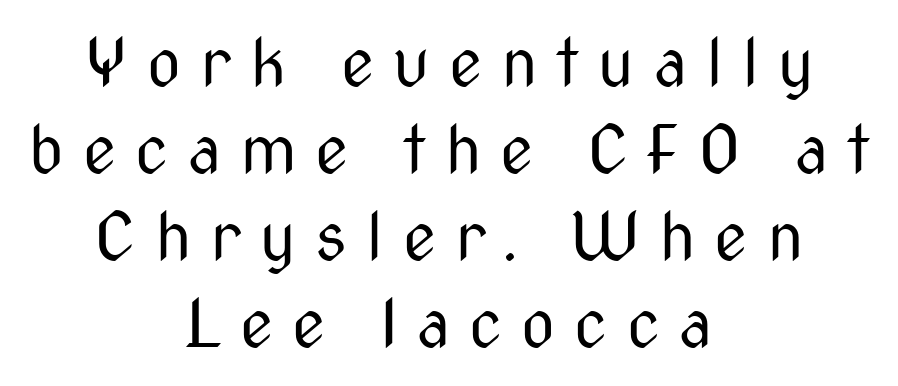
The image shows 66 px regular-weight, condensed sans-serif type, upright; set centered, normal line spacing (1.32x), unusually wide letter spacing (+0.29 em), not underlined; medium stroke contrast and a medium x-height.
